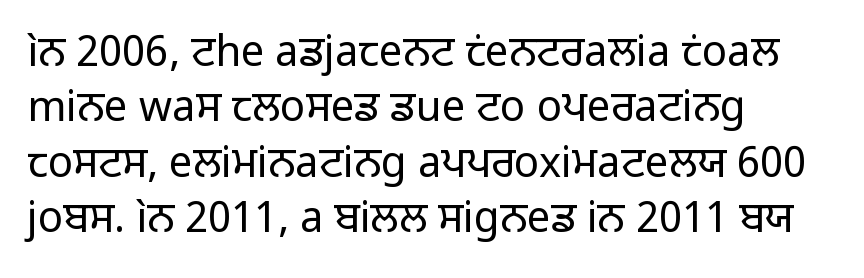
Style check: upright. Is the letter spacing exaggerated? No — it looks like the ordinary default. Decoration check: the copy has no underline. A normal amount of white space separates one row of letters from the next.
